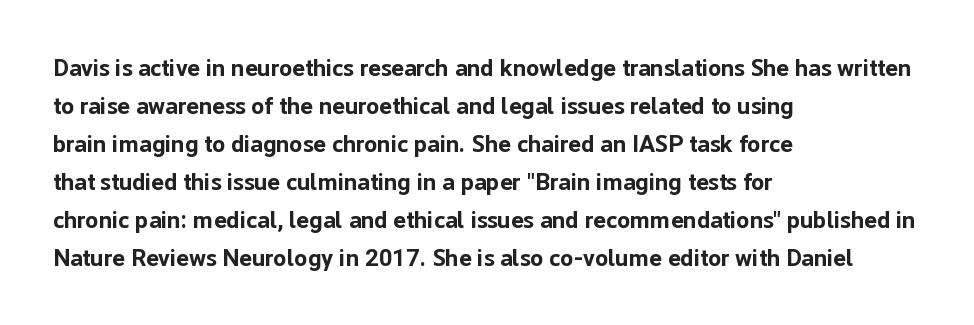
The image shows 24 px bold type, upright; set left-aligned, normal line spacing (1.58x), normal letter spacing, not underlined.
